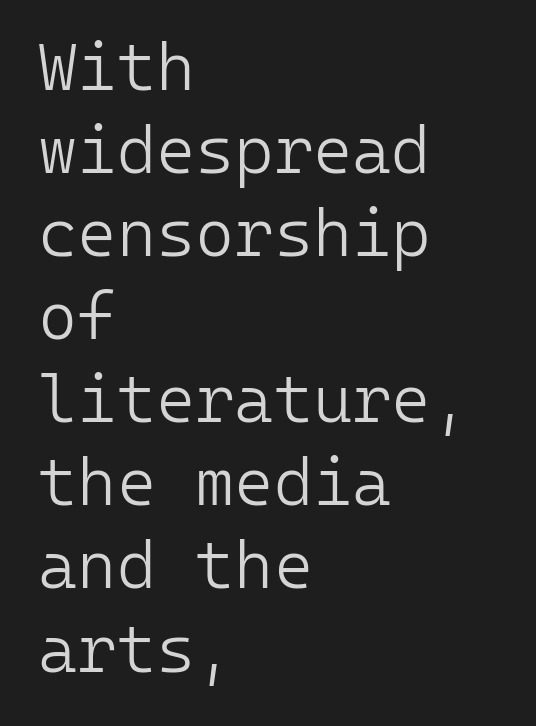
{"serif": "no", "italic": "no", "bold": "no", "weight": "light", "width": "normal", "stroke_contrast": "low", "x_height": "medium", "monospaced": "yes", "underline": "no", "align": "left", "line_spacing_ratio": 1.24, "letter_spacing": "normal", "letter_spacing_em": 0.0, "glyph_px": 67}
